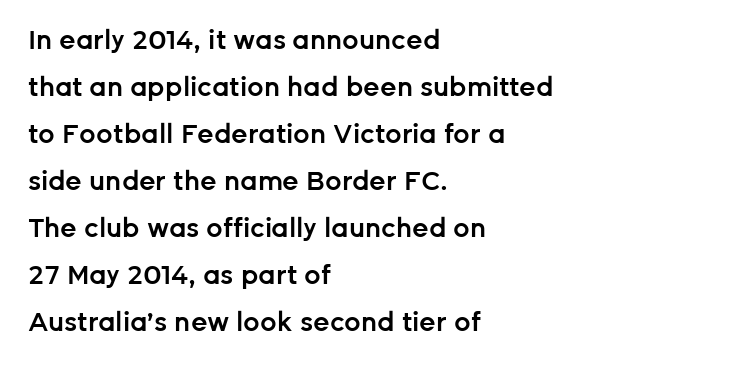
The image shows 26 px text type, upright; set left-aligned, line spacing 1.81x, normal letter spacing, not underlined.
